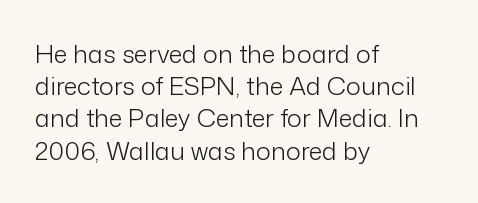
The image shows 25 px text type, upright; set left-aligned, normal line spacing (1.29x), normal letter spacing, not underlined.
